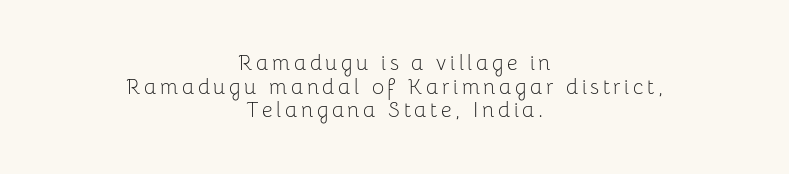
Quick note: interline space is minimal. Descender tails drop into unmarked territory. The paragraph has two soft edges and a firm central axis. This is the regular roman posture of the typeface. Unbolded letterforms with no extra heft.
